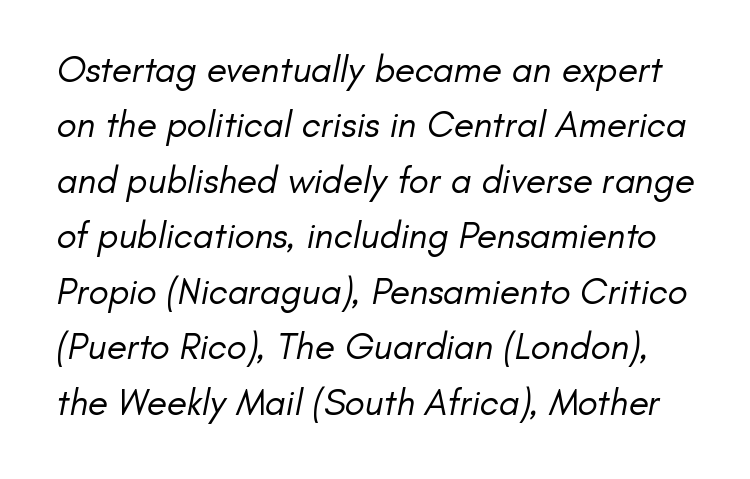
Q: Is the text bold? A: No.
Q: Is the typeface a serif or a sans-serif typeface? A: Sans-serif.
Q: Is the text underlined? A: No.
Q: Is the spacing between letters normal or unusually wide? A: Normal.
Q: Is the spacing between lines tight, normal or loose? A: Normal.
Q: Width (condensed, normal, or wide)? A: Normal.
Q: Stroke contrast? A: Low.
Q: x-height? A: Small.
Q: Monospaced? A: No.
